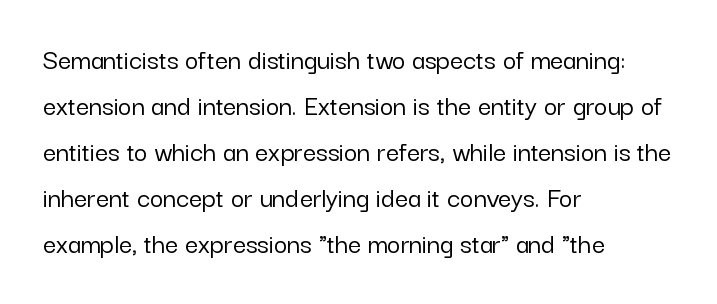
{"serif": "no", "italic": "no", "width": "normal", "stroke_contrast": "low", "x_height": "medium", "monospaced": "no", "underline": "no", "align": "left", "line_spacing": "normal", "line_spacing_ratio": 1.59, "letter_spacing": "normal", "letter_spacing_em": 0.0, "glyph_px": 29}
